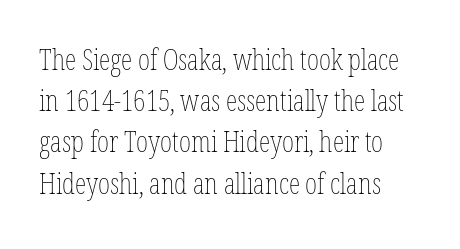
The font is comparable to plain body text, perhaps lighter. The tracking reads as untouched default to a designer's eye. A student would call this left alignment; a typographer would say flush left, rag right. Posture: upright roman.
